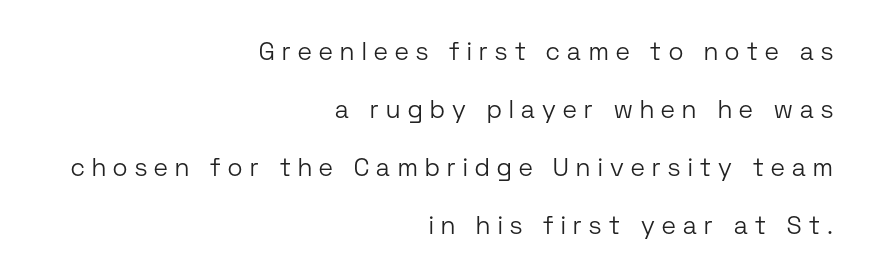
Q: Is the text bold? A: No.
Q: Is the text italic (slanted)? A: No, it is upright.
Q: Is the text underlined? A: No.
Q: How is the paragraph aligned? A: Right-aligned.
Q: Is the spacing between letters normal or unusually wide? A: Unusually wide.
Q: Is the spacing between lines tight, normal or loose? A: Loose.
